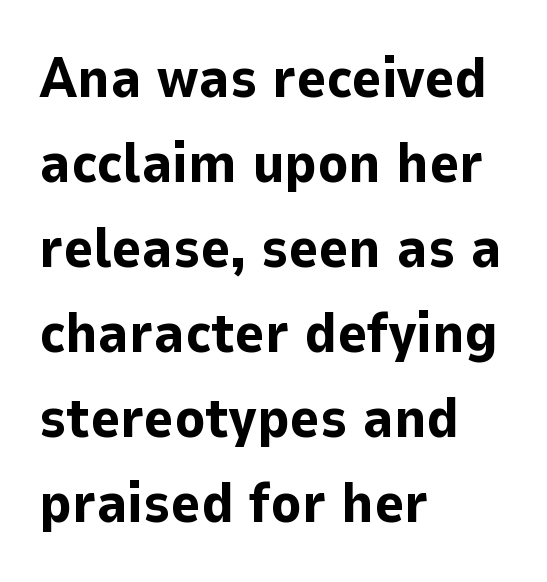
Words appear dense and cohesive because spacing is normal. In terms of weight, the rendering is a true, heavy bold. These lines are rendered in a variable-pitch font. Are there feet on the stems? There aren't — it's a sans. Left-aligned paragraph, ragged on the right.
